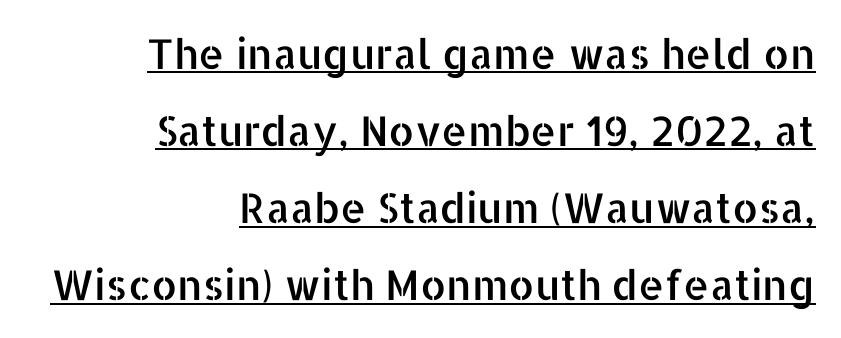
Q: Is the text italic (slanted)? A: No, it is upright.
Q: Is the typeface a serif or a sans-serif typeface? A: Sans-serif.
Q: Is the text underlined? A: Yes.
Q: How is the paragraph aligned? A: Right-aligned.
Q: Is the spacing between letters normal or unusually wide? A: Normal.
Q: Width (condensed, normal, or wide)? A: Normal.
Q: Stroke contrast? A: Low.
Q: x-height? A: Medium.
Q: Monospaced? A: No.
